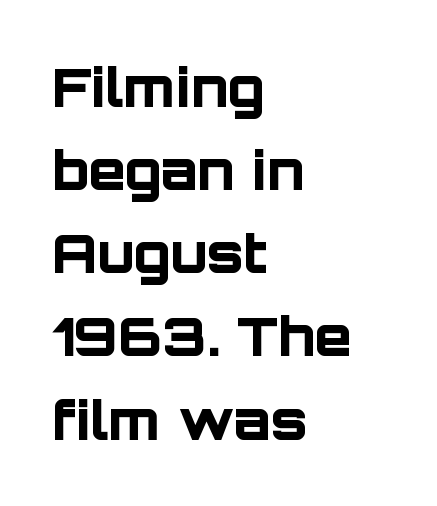
Q: Is the text bold? A: Yes.
Q: Is the text italic (slanted)? A: No, it is upright.
Q: Is the typeface a serif or a sans-serif typeface? A: Sans-serif.
Q: Is the text underlined? A: No.
Q: How is the paragraph aligned? A: Left-aligned.
Q: Is the spacing between letters normal or unusually wide? A: Normal.
Q: Is the spacing between lines tight, normal or loose? A: Normal.
Q: Width (condensed, normal, or wide)? A: Normal.
Q: Stroke contrast? A: Low.
Q: x-height? A: Large.
Q: Monospaced? A: No.
